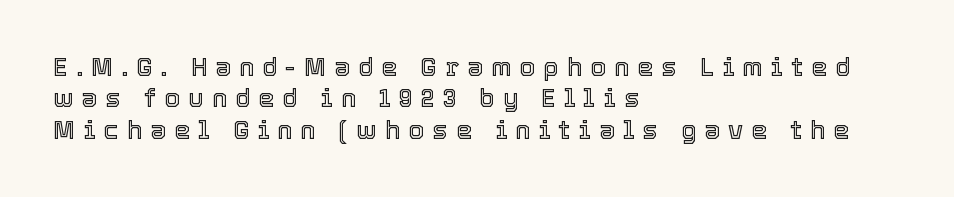
{"italic": "no", "underline": "no", "align": "left", "line_spacing": "normal", "line_spacing_ratio": 1.26, "letter_spacing": "wide", "letter_spacing_em": 0.33, "glyph_px": 25}
